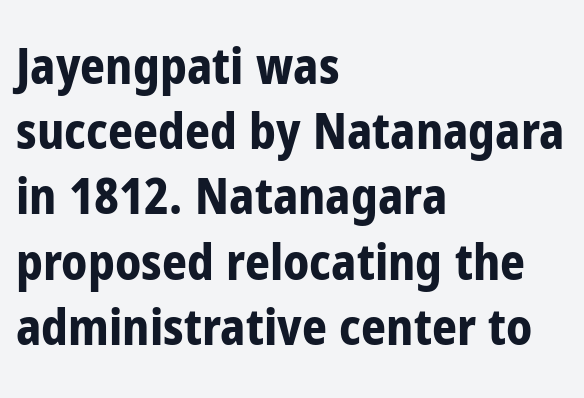
The image shows 49 px bold, condensed sans-serif type, upright; set left-aligned, normal line spacing (1.33x), normal letter spacing, not underlined; low stroke contrast and a medium x-height.
